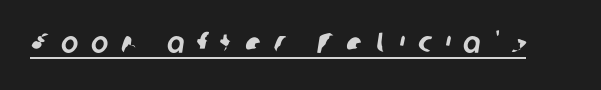
Q: Is the typeface a serif or a sans-serif typeface? A: Sans-serif.
Q: Is the text underlined? A: Yes.
Q: Is the spacing between letters normal or unusually wide? A: Unusually wide.
Q: Width (condensed, normal, or wide)? A: Normal.
Q: Stroke contrast? A: Low.
Q: x-height? A: Medium.
Q: Monospaced? A: No.
